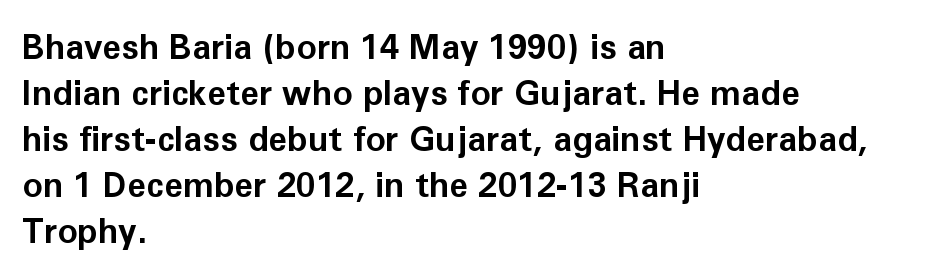
Q: Is the text bold? A: Yes.
Q: Is the text italic (slanted)? A: No, it is upright.
Q: Is the typeface a serif or a sans-serif typeface? A: Sans-serif.
Q: Is the text underlined? A: No.
Q: How is the paragraph aligned? A: Left-aligned.
Q: Is the spacing between letters normal or unusually wide? A: Normal.
Q: Is the spacing between lines tight, normal or loose? A: Normal.
Q: Width (condensed, normal, or wide)? A: Normal.
Q: Stroke contrast? A: Low.
Q: x-height? A: Medium.
Q: Monospaced? A: No.
